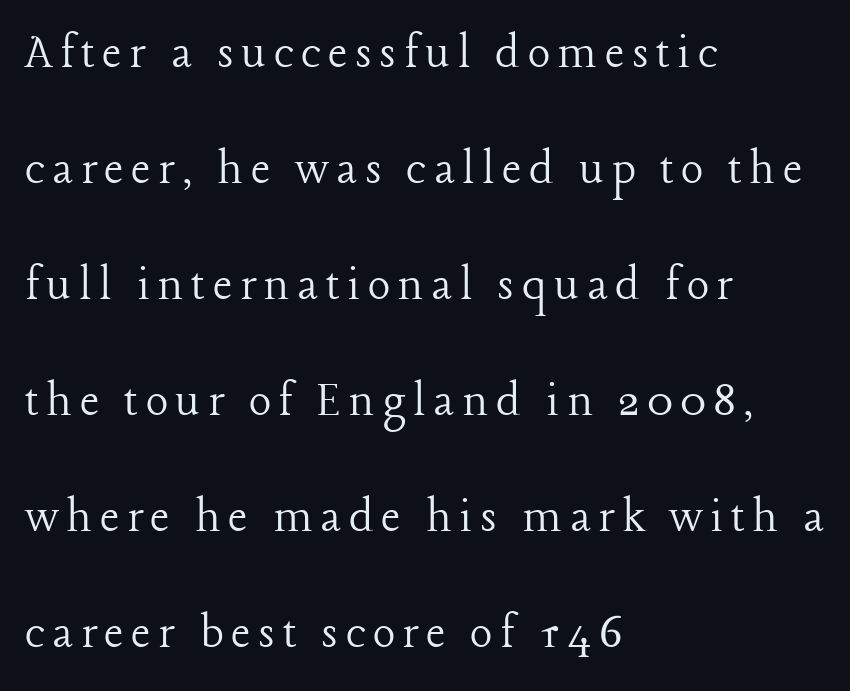
This sample trades compactness for vertical openness between lines. The passage shown is typeset with a serif family. Proportional: the letters do not fall into vertical columns. Check the space under the baseline: it is left empty. The typesetter chose a ragged-right arrangement here.
